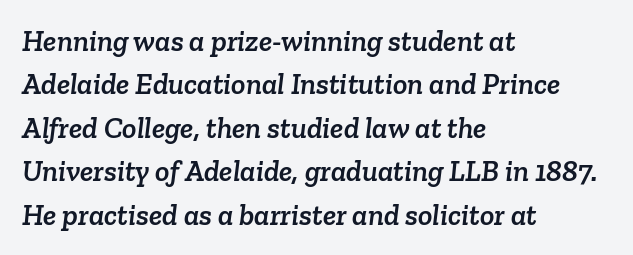
Check under the words: just untouched page. Leading matches the norm, producing a regular column. The letterforms sit shoulder to shoulder at normal distance. Looks like regular typesetting: each glyph gets only the width it needs. Horizontal alignment here is leftward, the default for most running prose. The face used here is seriffed, in the tradition of book romans.
